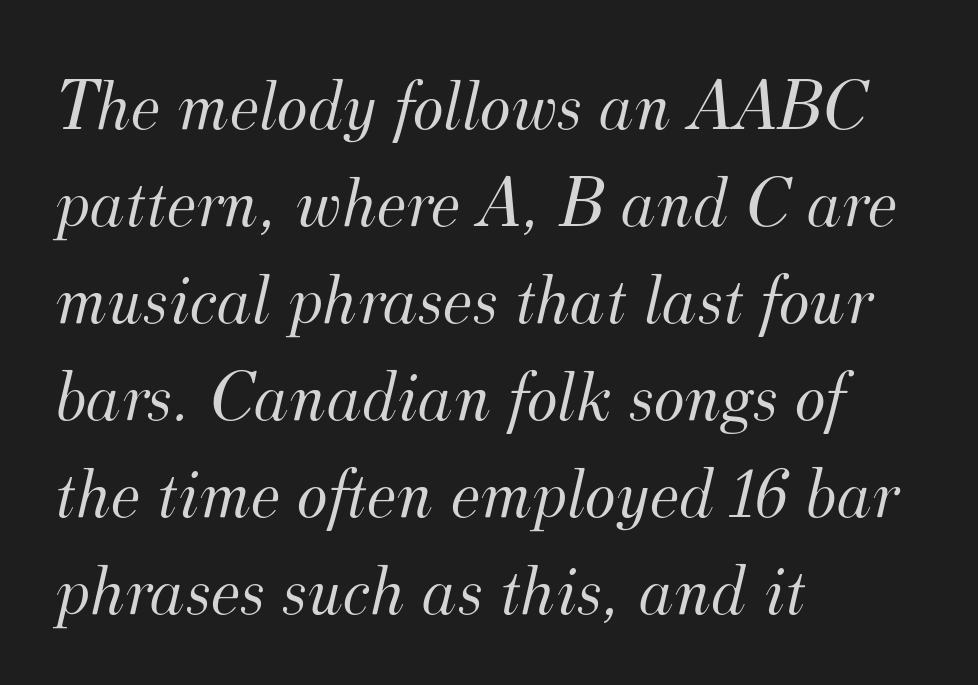
Q: Is the text bold? A: No.
Q: Is the text italic (slanted)? A: Yes, it leans right by about 12 degrees.
Q: Is the typeface a serif or a sans-serif typeface? A: Serif.
Q: Is the text underlined? A: No.
Q: How is the paragraph aligned? A: Left-aligned.
Q: Is the spacing between letters normal or unusually wide? A: Normal.
Q: Is the spacing between lines tight, normal or loose? A: Normal.
Q: Width (condensed, normal, or wide)? A: Normal.
Q: Stroke contrast? A: Medium.
Q: x-height? A: Small.
Q: Monospaced? A: No.
